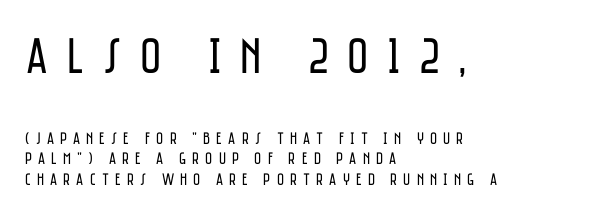
{"serif": "no", "italic": "no", "bold": "no", "weight": "regular", "width": "condensed", "stroke_contrast": "low", "x_height": "large", "monospaced": "no", "underline": "no", "align": "left", "line_spacing_ratio": 1.21, "letter_spacing": "wide", "letter_spacing_em": 0.36, "larger_block": "first", "size_ratio": 3.0, "glyph_px": 51}
